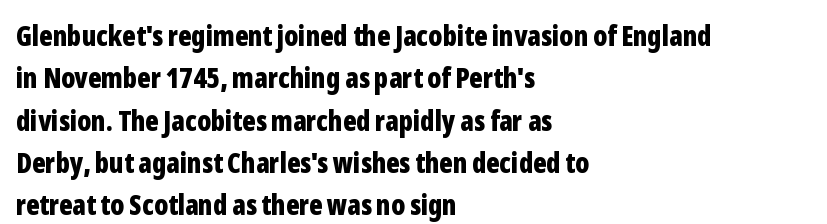
Upright lettering throughout. The typesetter chose a ragged-right arrangement here. This sample uses plain, unmodified letter spacing. These lines are composed in type without serifs.
